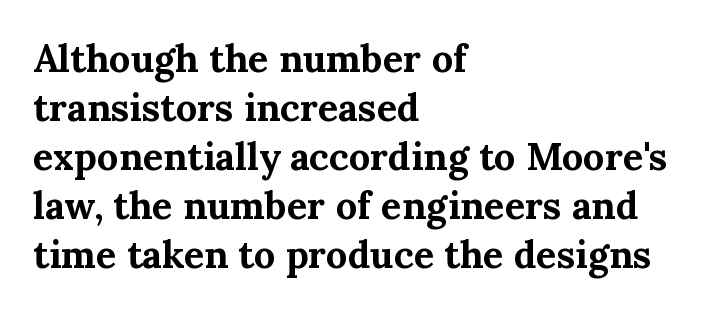
The words here are not underlined. This sample uses plain, unmodified letter spacing. The typesetter chose a ragged-right arrangement here. Italic: no, the glyphs are upright roman. Typographic density is high because the face is bold. The face used here is seriffed, in the tradition of book romans.
